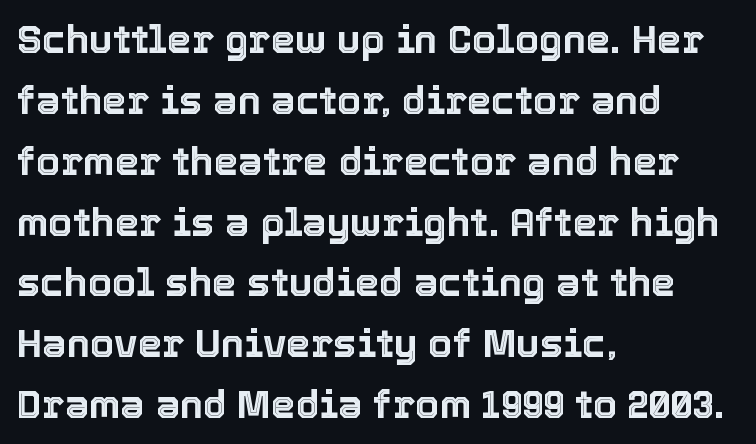
Q: Is the text italic (slanted)? A: No, it is upright.
Q: Is the text underlined? A: No.
Q: How is the paragraph aligned? A: Left-aligned.
Q: Is the spacing between letters normal or unusually wide? A: Normal.
Q: Is the spacing between lines tight, normal or loose? A: Normal.
Q: Width (condensed, normal, or wide)? A: Normal.
Q: x-height? A: Medium.
Q: Monospaced? A: No.
